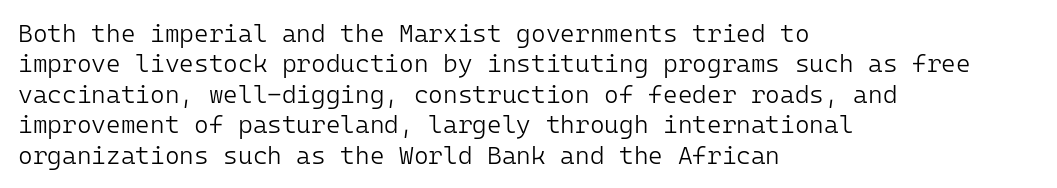
The image shows 25 px text type, upright; set left-aligned, line spacing 1.22x, normal letter spacing, not underlined.
